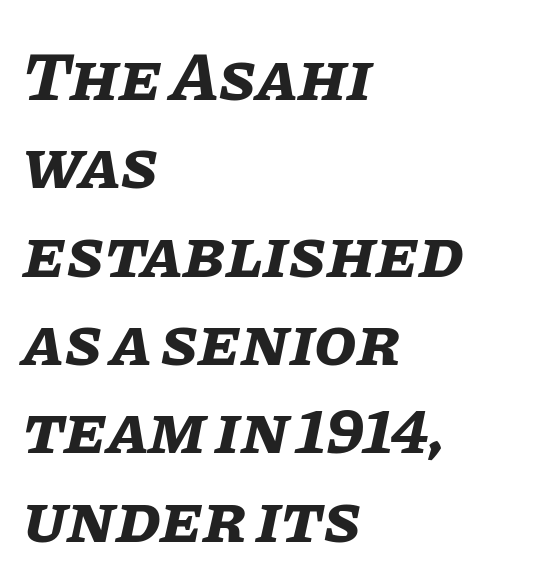
Q: Is the text bold? A: Yes.
Q: Is the text italic (slanted)? A: Yes, it leans right by about 11 degrees.
Q: Is the text underlined? A: No.
Q: How is the paragraph aligned? A: Left-aligned.
Q: Is the spacing between letters normal or unusually wide? A: Normal.
Q: Is the spacing between lines tight, normal or loose? A: Normal.
Q: Width (condensed, normal, or wide)? A: Normal.
Q: Stroke contrast? A: Low.
Q: x-height? A: Large.
Q: Monospaced? A: No.
